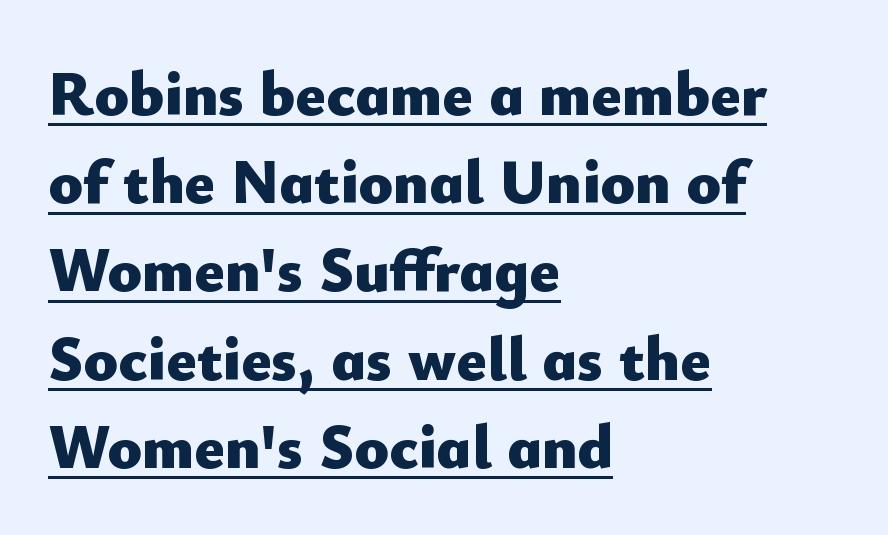
{"serif": "no", "italic": "no", "bold": "yes", "weight": "heavy", "width": "normal", "stroke_contrast": "low", "x_height": "small", "monospaced": "no", "underline": "yes", "align": "left", "line_spacing": "normal", "line_spacing_ratio": 1.4, "letter_spacing": "normal", "letter_spacing_em": 0.0, "glyph_px": 63}
